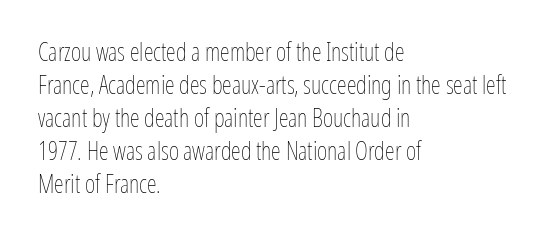
The image shows 25 px text type, upright; set left-aligned, normal line spacing (1.32x), normal letter spacing, not underlined.
